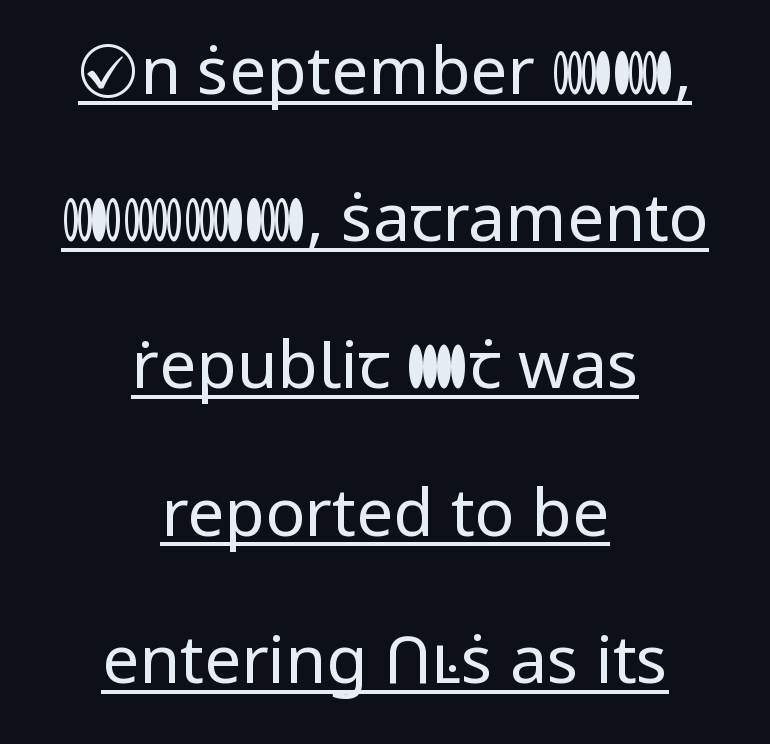
{"serif": "no", "italic": "no", "bold": "no", "weight": "regular", "width": "normal", "stroke_contrast": "low", "x_height": "medium", "monospaced": "no", "underline": "yes", "align": "center", "line_spacing": "loose", "line_spacing_ratio": 2.23, "letter_spacing": "normal", "letter_spacing_em": 0.0, "glyph_px": 66}
